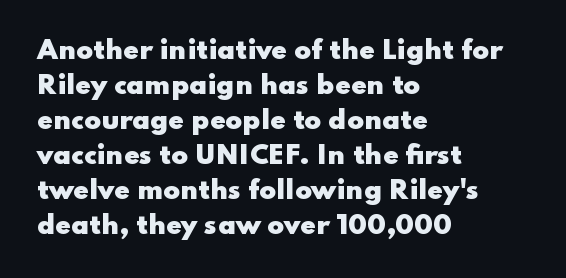
The image shows 25 px bold type, upright; set left-aligned, normal line spacing (1.4x), normal letter spacing, not underlined.
